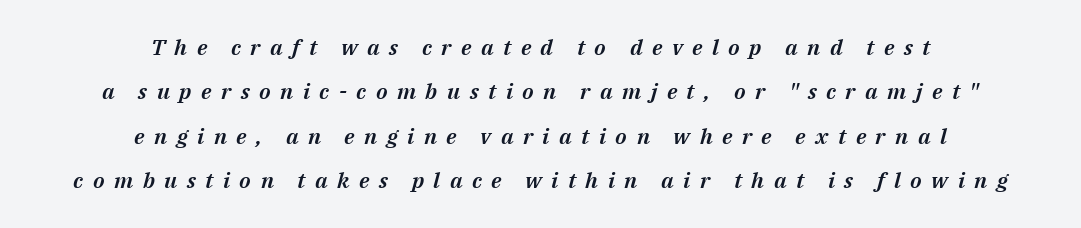
Q: Is the text italic (slanted)? A: Yes, it leans right by about 14 degrees.
Q: Is the text underlined? A: No.
Q: How is the paragraph aligned? A: Centered.
Q: Is the spacing between letters normal or unusually wide? A: Unusually wide.
Q: Is the spacing between lines tight, normal or loose? A: Loose.
